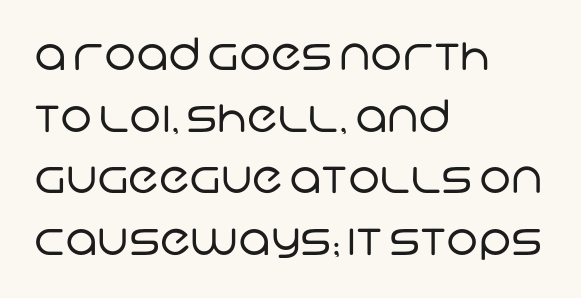
The image shows 45 px regular-weight sans-serif type; set left-aligned, normal line spacing (1.37x), normal letter spacing, not underlined; low stroke contrast and a large x-height.
